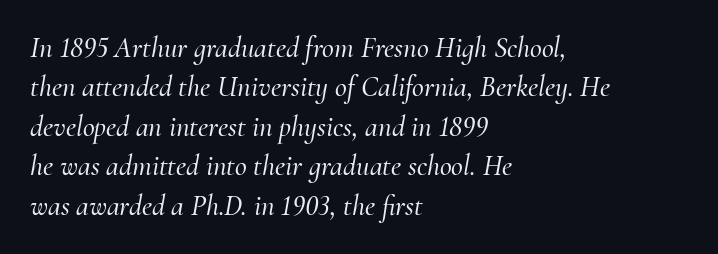
{"serif": "yes", "italic": "yes", "lean": "right", "slant_degrees": 10, "width": "normal", "stroke_contrast": "medium", "x_height": "small", "monospaced": "no", "underline": "no", "align": "left", "line_spacing": "normal", "line_spacing_ratio": 1.36, "letter_spacing": "normal", "letter_spacing_em": 0.0, "glyph_px": 29}
